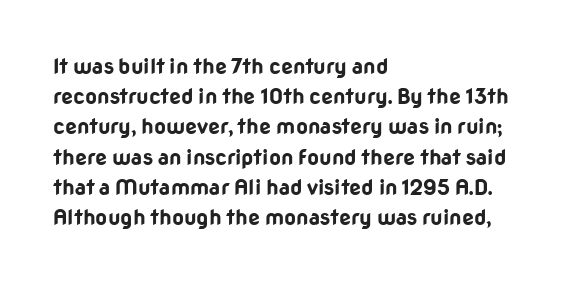
{"italic": "no", "bold": "yes", "underline": "no", "align": "left", "line_spacing": "normal", "line_spacing_ratio": 1.44, "letter_spacing": "normal", "letter_spacing_em": 0.0, "glyph_px": 21}
